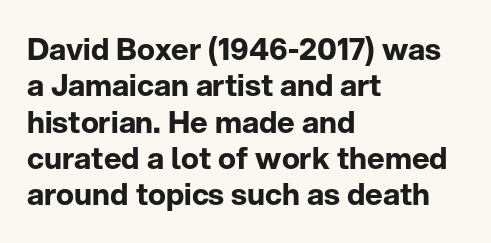
The image shows 30 px bold sans-serif type, upright; set left-aligned, line spacing 1.21x, normal letter spacing, not underlined; low stroke contrast and a medium x-height.
